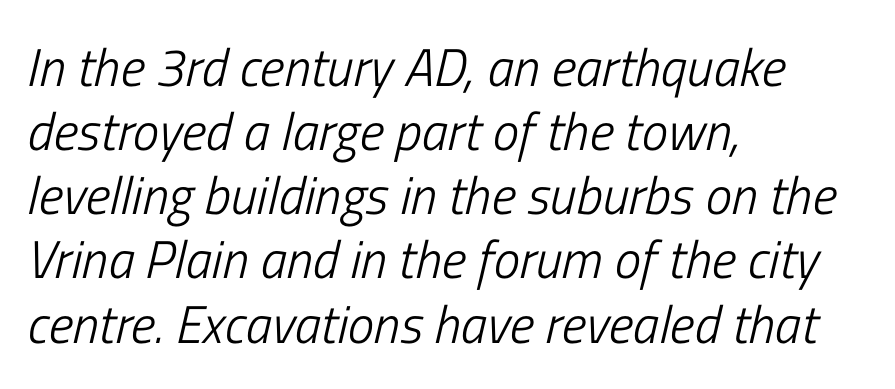
The image shows 53 px light, condensed type, italic (leaning right); set left-aligned, line spacing 1.21x, normal letter spacing, not underlined; low stroke contrast and a medium x-height.
